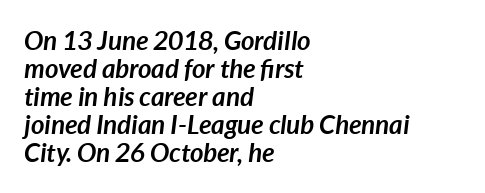
{"italic": "yes", "lean": "right", "slant_degrees": 7, "bold": "yes", "underline": "no", "align": "left", "line_spacing": "tight", "line_spacing_ratio": 1.08, "letter_spacing": "normal", "letter_spacing_em": 0.0, "glyph_px": 26}
